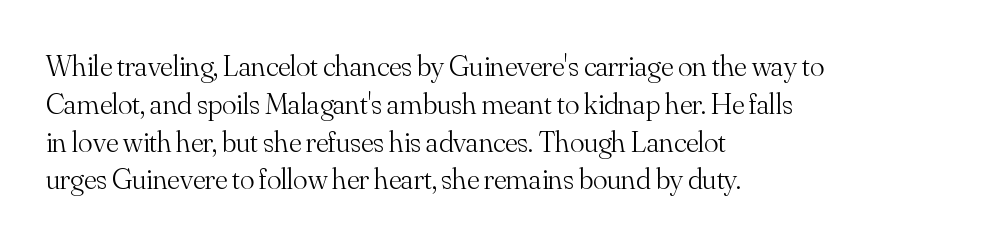
{"serif": "yes", "italic": "no", "bold": "no", "weight": "light", "width": "normal", "stroke_contrast": "medium", "x_height": "small", "monospaced": "no", "underline": "no", "align": "left", "line_spacing": "normal", "line_spacing_ratio": 1.26, "letter_spacing": "normal", "letter_spacing_em": 0.0, "glyph_px": 30}
